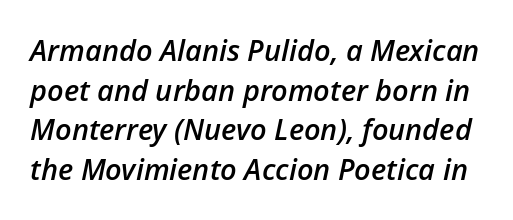
The image shows 29 px semibold type, italic (leaning right); set normal line spacing (1.37x), normal letter spacing, not underlined; low stroke contrast and a medium x-height.
